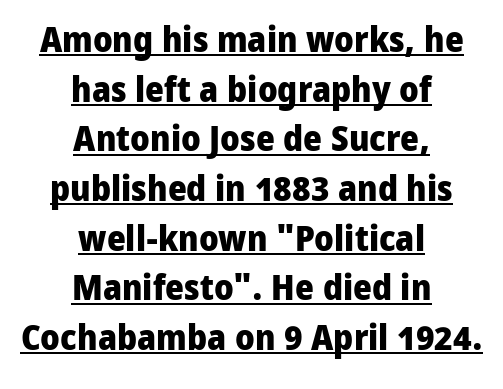
Varying glyph widths throughout — classic text-font behaviour. The font is running at its bold setting. If you drew a line through each stem, it would be perfectly vertical. Caption: lettering with a line underneath.
